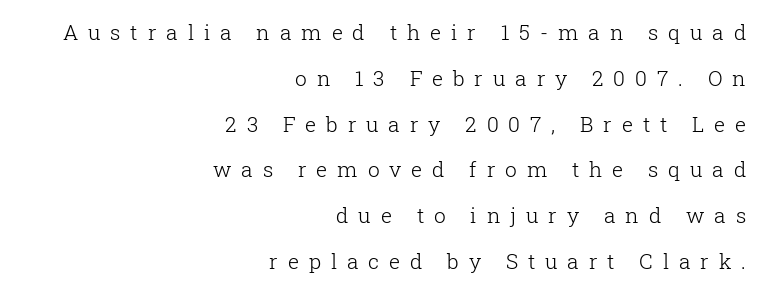
{"italic": "no", "bold": "no", "underline": "no", "align": "right", "line_spacing": "loose", "line_spacing_ratio": 2.18, "letter_spacing": "wide", "letter_spacing_em": 0.47, "glyph_px": 21}
